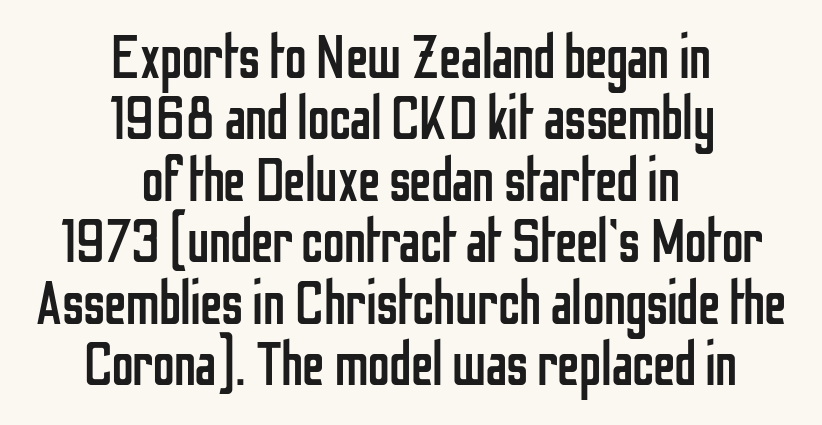
Serifs: no, the terminals of the letterforms are clean. Rendered with straight, roman letterforms. Glyph-to-glyph distance matches everyday printed text. The characters are drawn with everyday or finer stroke widths. Only glyphs here, with clear space below each row. Interline gaps are noticeably narrow in this sample.
